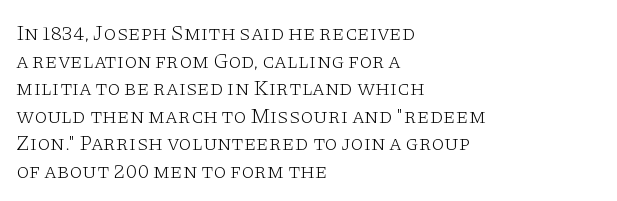
{"italic": "no", "bold": "no", "underline": "no", "align": "left", "line_spacing": "normal", "line_spacing_ratio": 1.31, "letter_spacing": "normal", "letter_spacing_em": 0.0, "glyph_px": 21}
